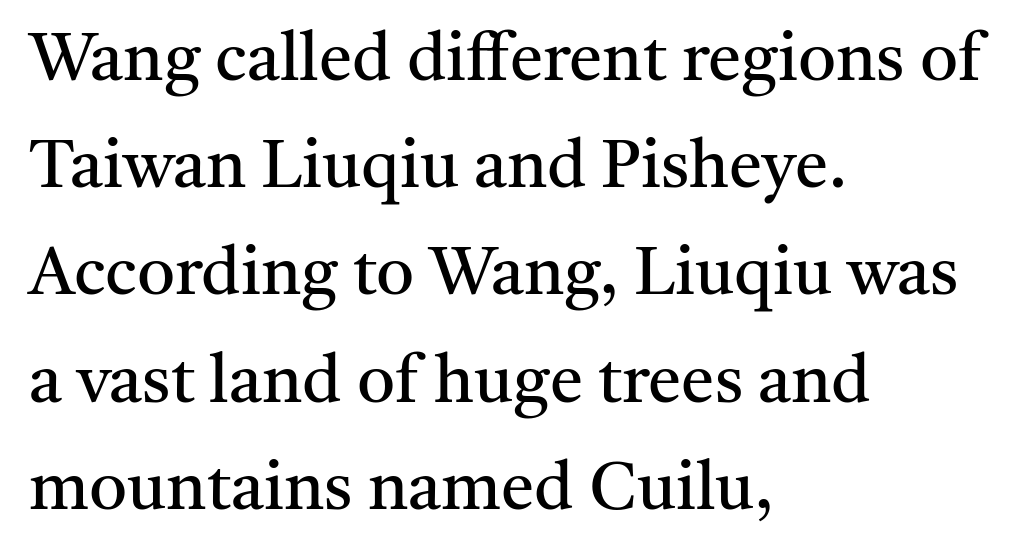
Q: Is the text bold? A: No.
Q: Is the text italic (slanted)? A: No, it is upright.
Q: Is the typeface a serif or a sans-serif typeface? A: Serif.
Q: Is the text underlined? A: No.
Q: How is the paragraph aligned? A: Left-aligned.
Q: Is the spacing between letters normal or unusually wide? A: Normal.
Q: Is the spacing between lines tight, normal or loose? A: Normal.
Q: Width (condensed, normal, or wide)? A: Normal.
Q: Stroke contrast? A: Medium.
Q: x-height? A: Medium.
Q: Monospaced? A: No.
